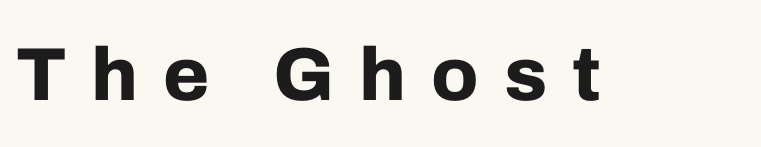
Q: Is the text bold? A: Yes.
Q: Is the text italic (slanted)? A: No, it is upright.
Q: Is the typeface a serif or a sans-serif typeface? A: Sans-serif.
Q: Is the text underlined? A: No.
Q: Is the spacing between letters normal or unusually wide? A: Unusually wide.
Q: Width (condensed, normal, or wide)? A: Normal.
Q: Stroke contrast? A: Low.
Q: x-height? A: Medium.
Q: Monospaced? A: No.
